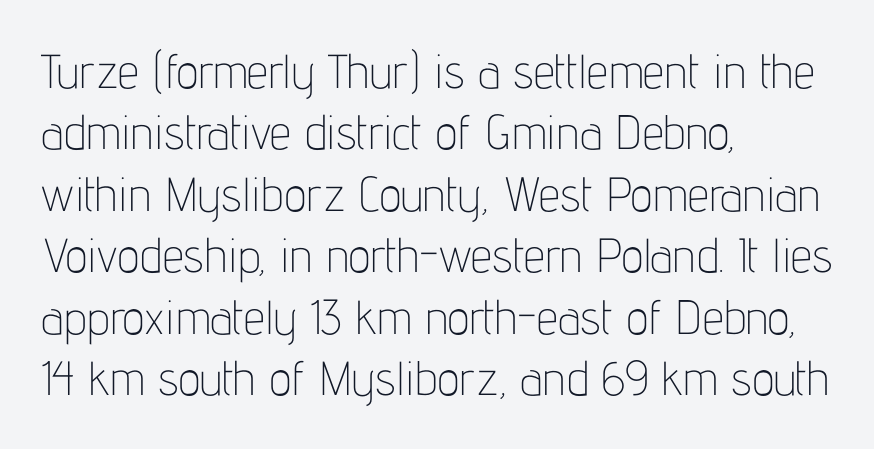
{"serif": "no", "italic": "no", "bold": "no", "weight": "thin", "width": "condensed", "stroke_contrast": "low", "x_height": "medium", "monospaced": "no", "underline": "no", "align": "left", "line_spacing": "normal", "line_spacing_ratio": 1.28, "letter_spacing": "normal", "letter_spacing_em": 0.0, "glyph_px": 48}
